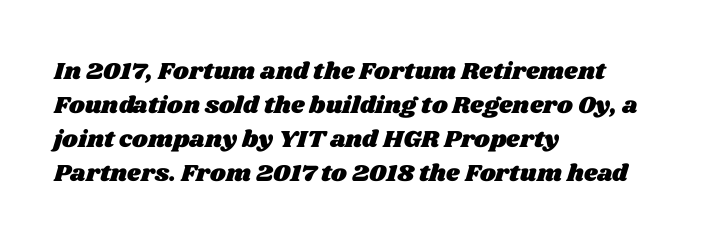
Q: Is the text underlined? A: No.
Q: How is the paragraph aligned? A: Left-aligned.
Q: Is the spacing between letters normal or unusually wide? A: Normal.
Q: Is the spacing between lines tight, normal or loose? A: Normal.
